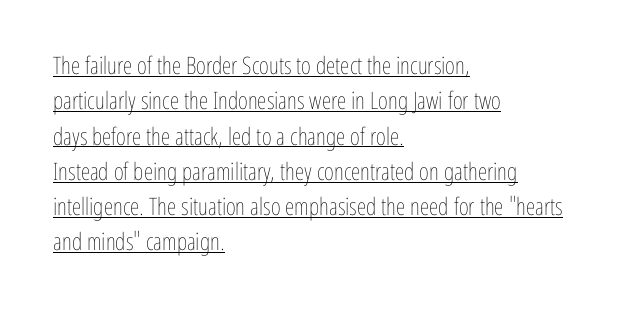
Q: Is the text bold? A: No.
Q: Is the text italic (slanted)? A: No, it is upright.
Q: Is the text underlined? A: Yes.
Q: How is the paragraph aligned? A: Left-aligned.
Q: Is the spacing between letters normal or unusually wide? A: Normal.
Q: Is the spacing between lines tight, normal or loose? A: Normal.
